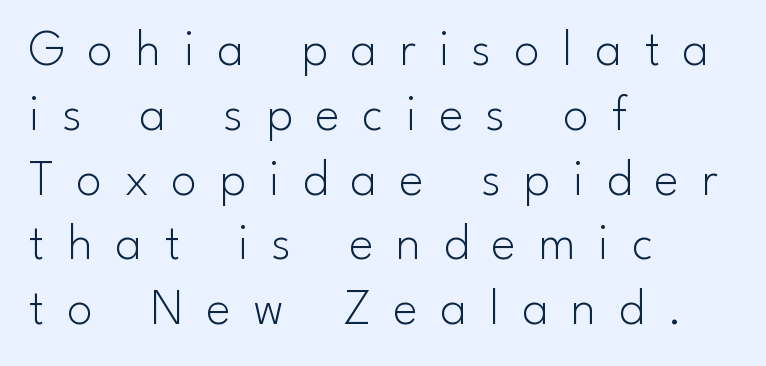
The image shows 51 px light sans-serif type, upright; set left-aligned, normal line spacing (1.27x), unusually wide letter spacing (+0.45 em), not underlined; low stroke contrast and a small x-height.
